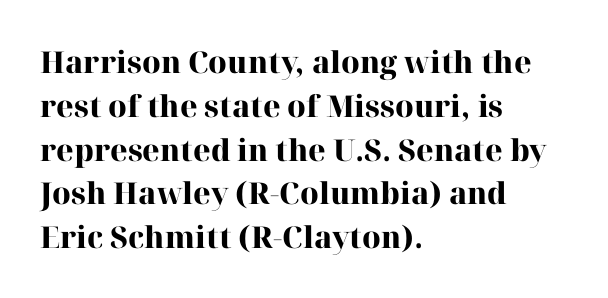
The image shows 30 px heavy serif type, upright; set left-aligned, normal line spacing (1.46x), normal letter spacing, not underlined; high stroke contrast and a medium x-height.
